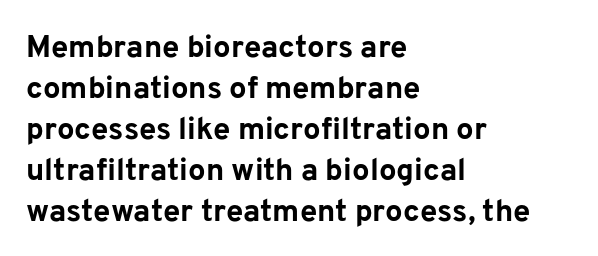
The image shows 31 px bold sans-serif type, upright; set left-aligned, normal line spacing (1.32x), normal letter spacing, not underlined; low stroke contrast and a medium x-height.
